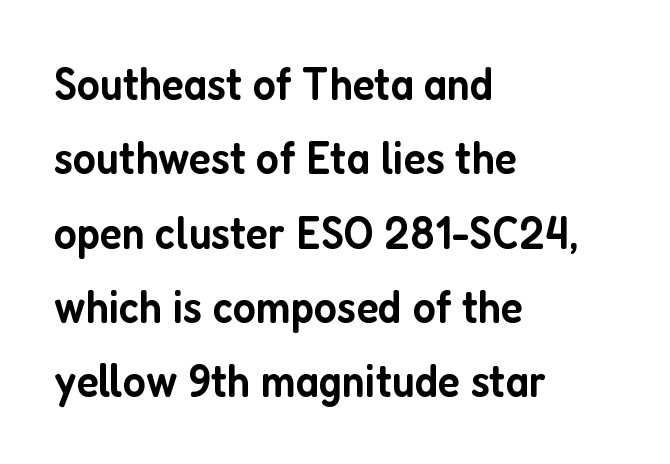
The words here are not underlined. Students, note that the glyphs here touch the page at normal intervals. Which margin do the lines hug? The left one — the right edge is uneven. Notice the strokes are somewhat thickened but not fully heavy: this is a semibold.
